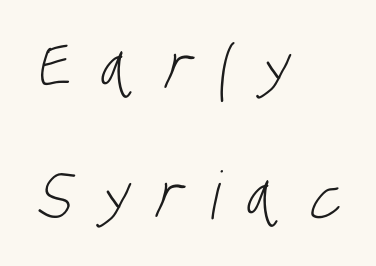
{"serif": "no", "bold": "no", "weight": "light", "width": "condensed", "stroke_contrast": "low", "x_height": "large", "monospaced": "no", "underline": "no", "align": "left", "line_spacing": "loose", "line_spacing_ratio": 1.95, "letter_spacing": "wide", "letter_spacing_em": 0.41, "glyph_px": 66}
